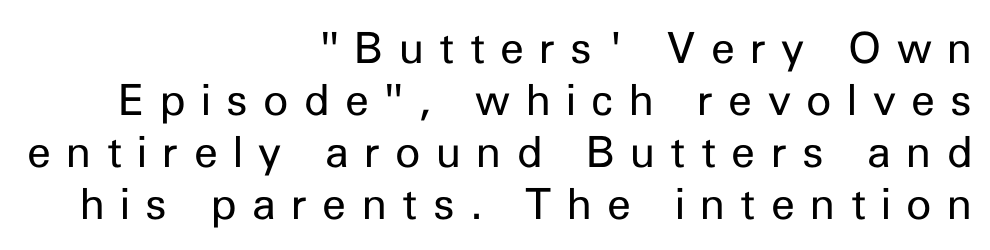
The image shows 43 px regular-weight sans-serif type, upright; set right-aligned, line spacing 1.21x, unusually wide letter spacing (+0.36 em), not underlined; low stroke contrast and a medium x-height.
